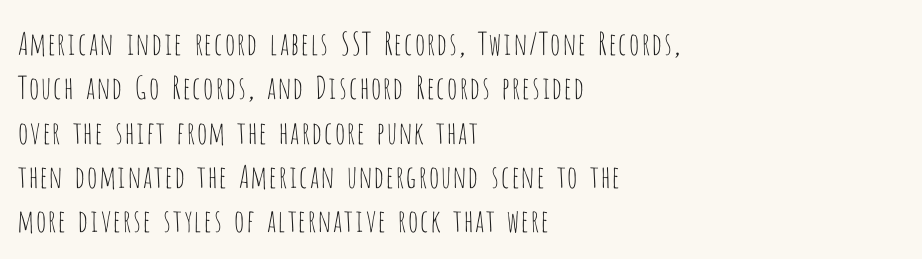
Do the letters lean? They stand straight. The line texture is even and compact thanks to regular tracking. The letters carry no serifs — their stems end cleanly without finishing strokes. Rule under the text: the space is simply empty. Is this a fixed-width face? No — the glyphs have proportional, varying widths. A light-to-regular cut is what we see here.
